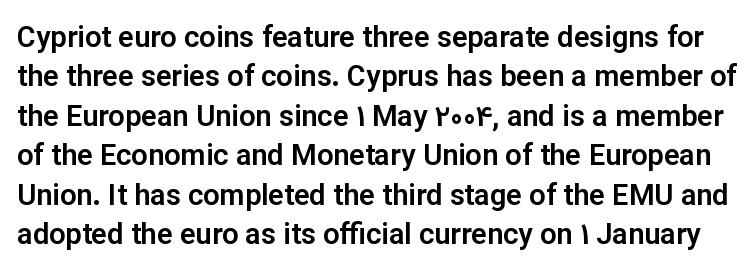
The image shows 29 px sans-serif type, upright; set normal line spacing (1.36x), normal letter spacing, not underlined; low stroke contrast and a medium x-height.
